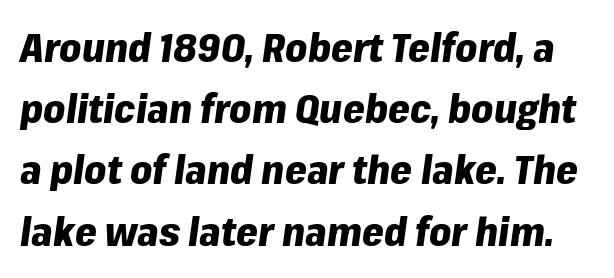
Q: Is the text bold? A: Yes.
Q: Is the text italic (slanted)? A: Yes, it leans right by about 8 degrees.
Q: Is the text underlined? A: No.
Q: Is the spacing between letters normal or unusually wide? A: Normal.
Q: Is the spacing between lines tight, normal or loose? A: Normal.
Q: Width (condensed, normal, or wide)? A: Normal.
Q: Stroke contrast? A: Low.
Q: x-height? A: Medium.
Q: Monospaced? A: No.
